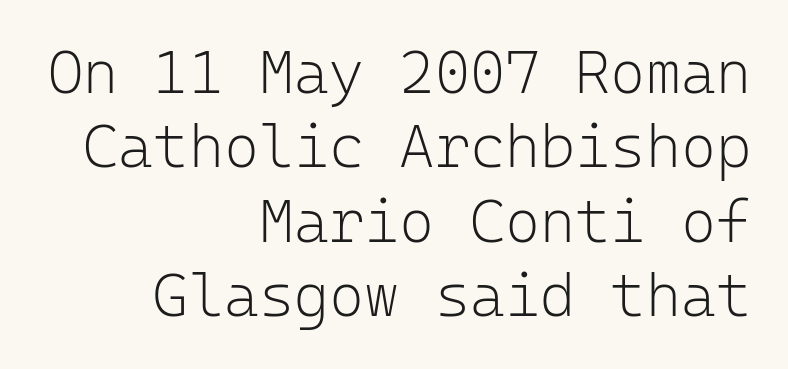
The image shows 60 px light sans-serif type, upright, monospaced; set right-aligned, line spacing 1.24x, normal letter spacing, not underlined; low stroke contrast and a medium x-height.
